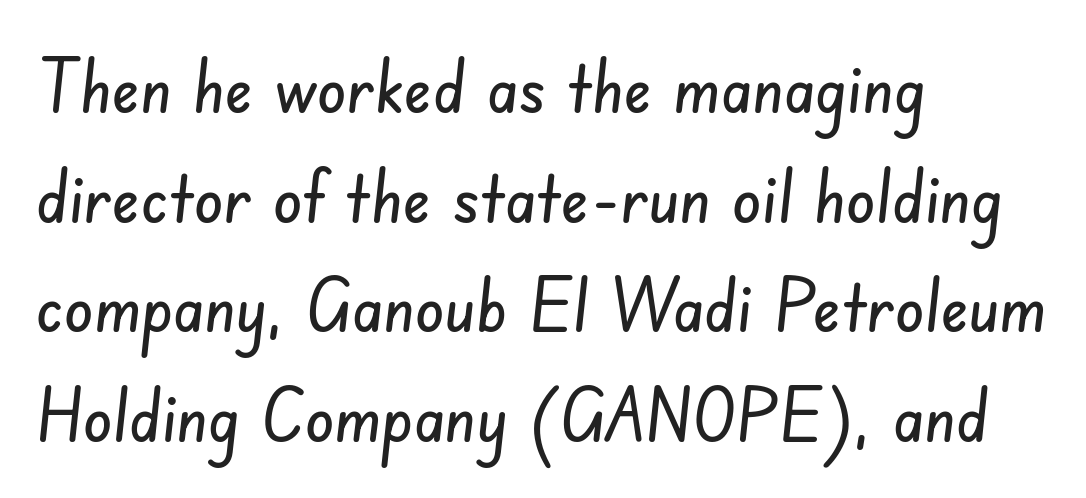
{"serif": "no", "width": "condensed", "stroke_contrast": "low", "x_height": "small", "monospaced": "no", "underline": "no", "align": "left", "line_spacing": "normal", "line_spacing_ratio": 1.48, "letter_spacing": "normal", "letter_spacing_em": 0.0, "glyph_px": 74}
